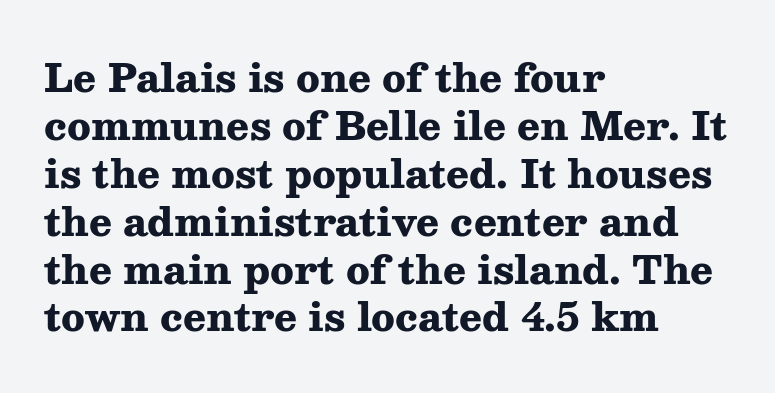
{"serif": "yes", "italic": "no", "bold": "yes", "weight": "heavy", "width": "wide", "stroke_contrast": "medium", "x_height": "medium", "monospaced": "no", "underline": "no", "align": "left", "line_spacing": "normal", "line_spacing_ratio": 1.26, "letter_spacing": "normal", "letter_spacing_em": 0.0, "glyph_px": 38}
